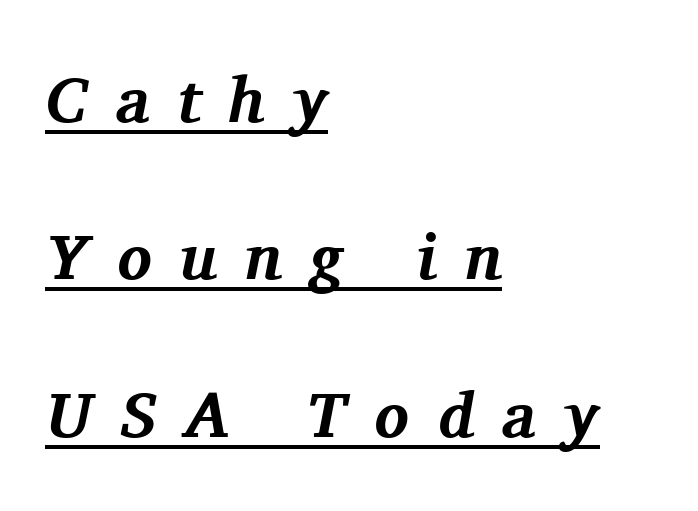
Q: Is the text bold? A: Yes.
Q: Is the text italic (slanted)? A: Yes, it leans right by about 11 degrees.
Q: Is the typeface a serif or a sans-serif typeface? A: Serif.
Q: Is the text underlined? A: Yes.
Q: How is the paragraph aligned? A: Left-aligned.
Q: Is the spacing between letters normal or unusually wide? A: Unusually wide.
Q: Is the spacing between lines tight, normal or loose? A: Loose.
Q: Width (condensed, normal, or wide)? A: Normal.
Q: Stroke contrast? A: Medium.
Q: x-height? A: Medium.
Q: Monospaced? A: No.
